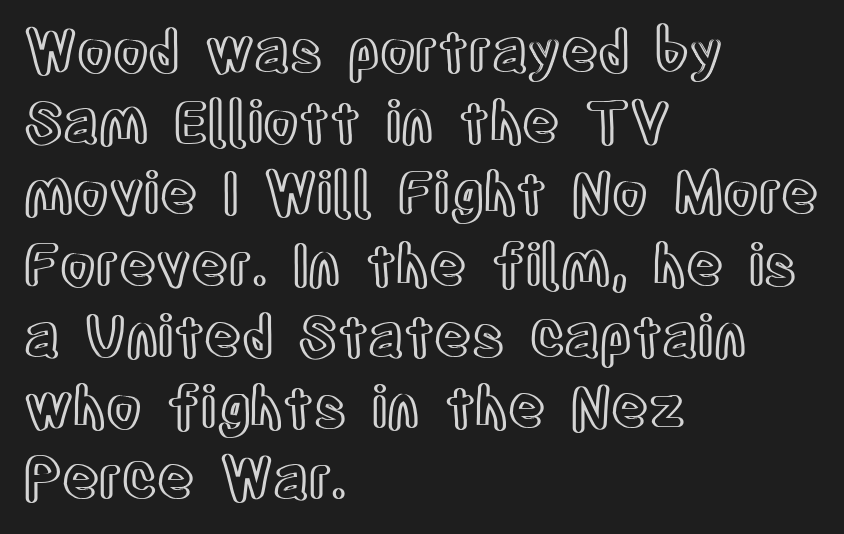
{"italic": "no", "width": "condensed", "x_height": "large", "monospaced": "no", "underline": "no", "align": "left", "line_spacing": "normal", "line_spacing_ratio": 1.25, "letter_spacing": "normal", "letter_spacing_em": 0.0, "glyph_px": 57}
